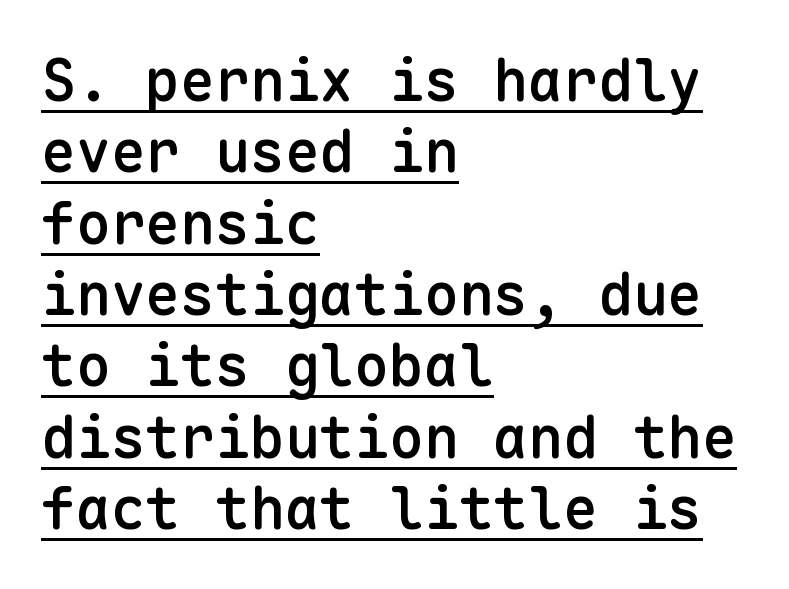
Nothing sits at the stroke ends, so this counts as sans-serif. Each line of the rendering has a horizontal stroke beneath the glyphs. Each line starts at the same left margin while the right side varies. Every character here occupies the same horizontal width, giving the sample a typewriter-like rhythm.
